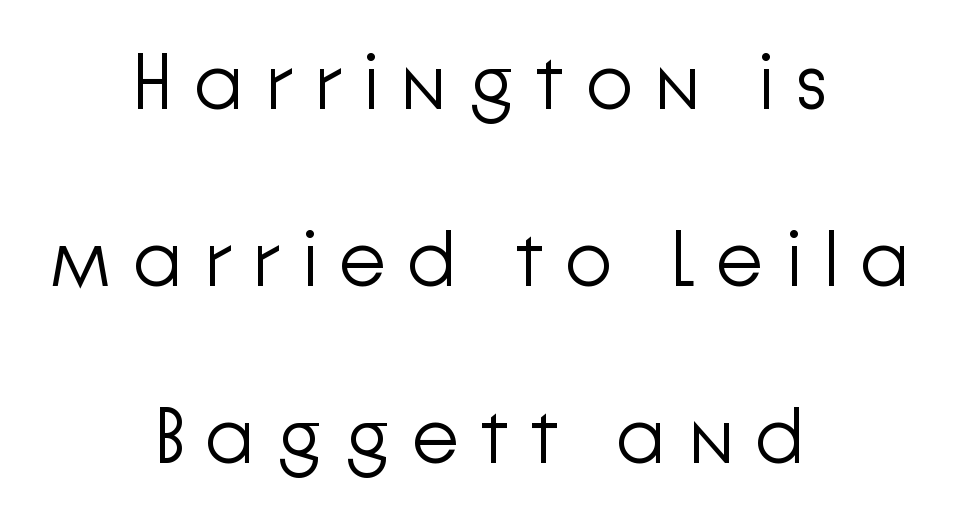
The setting favours the middle, as headings and verse often do. Line spacing here is loose. This is sans-serif lettering, the kind often seen on screens and signage. Style check: upright.
